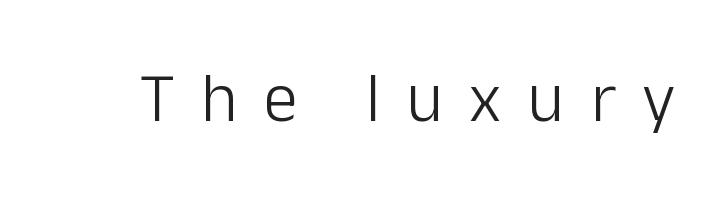
The rendering inserts visible extra space after every character. The letters advance in unequal steps, a hallmark of proportional type. Is the type heavy? It reads as light-to-regular instead. Bare-footed words on every line. Font category for this specimen: sans-serif.
